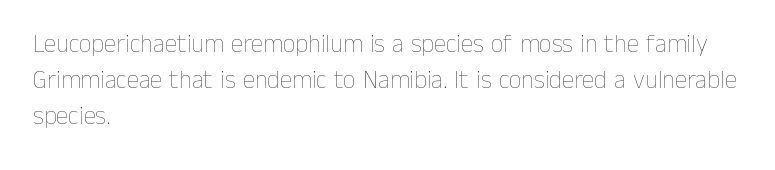
The image shows 25 px text type, upright; set left-aligned, normal line spacing (1.45x), normal letter spacing, not underlined.
